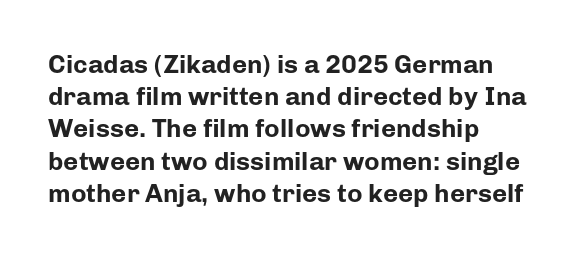
Descenders hang freely into open space. Rendered with straight, roman letterforms. The strokes are fattened all the way to bold. This rendering uses left alignment, leaving the right contour irregular.
